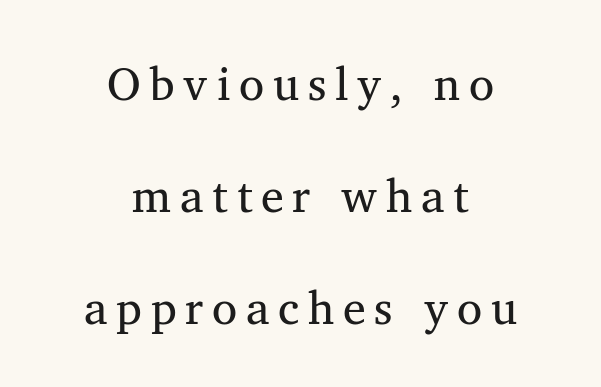
{"serif": "yes", "bold": "no", "weight": "regular", "width": "normal", "stroke_contrast": "medium", "x_height": "medium", "monospaced": "no", "underline": "no", "align": "center", "line_spacing": "loose", "line_spacing_ratio": 2.43, "glyph_px": 46}
